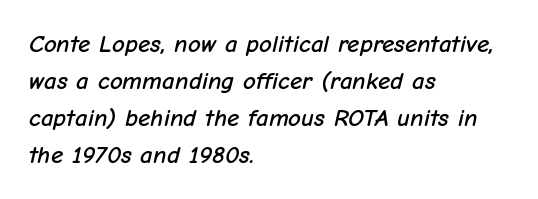
Q: Is the text italic (slanted)? A: Yes, it leans right by about 12 degrees.
Q: Is the text underlined? A: No.
Q: How is the paragraph aligned? A: Left-aligned.
Q: Is the spacing between letters normal or unusually wide? A: Normal.
Q: Is the spacing between lines tight, normal or loose? A: Normal.
